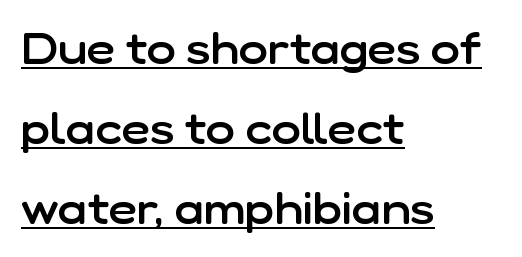
Q: Is the text bold? A: Semi-bold.
Q: Is the text italic (slanted)? A: No, it is upright.
Q: Is the typeface a serif or a sans-serif typeface? A: Sans-serif.
Q: Is the text underlined? A: Yes.
Q: How is the paragraph aligned? A: Left-aligned.
Q: Is the spacing between letters normal or unusually wide? A: Normal.
Q: Width (condensed, normal, or wide)? A: Normal.
Q: Stroke contrast? A: Low.
Q: x-height? A: Medium.
Q: Monospaced? A: No.
